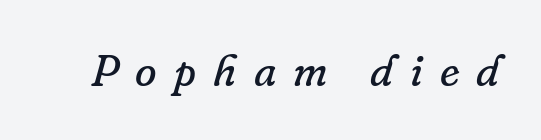
Q: Is the text bold? A: No.
Q: Is the text italic (slanted)? A: Yes, it leans right by about 16 degrees.
Q: Is the typeface a serif or a sans-serif typeface? A: Serif.
Q: Is the text underlined? A: No.
Q: Is the spacing between letters normal or unusually wide? A: Unusually wide.
Q: Width (condensed, normal, or wide)? A: Normal.
Q: Stroke contrast? A: Low.
Q: x-height? A: Small.
Q: Monospaced? A: No.
